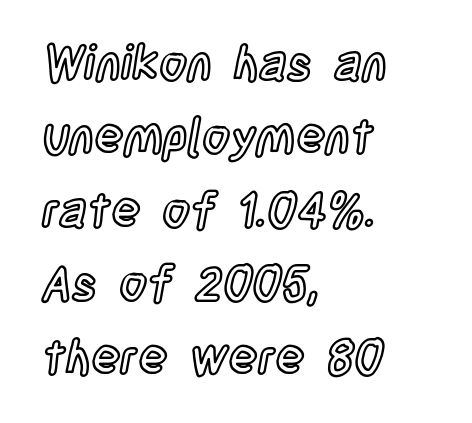
The image shows 48 px condensed type; set left-aligned, normal line spacing (1.53x), normal letter spacing, not underlined; a large x-height.
